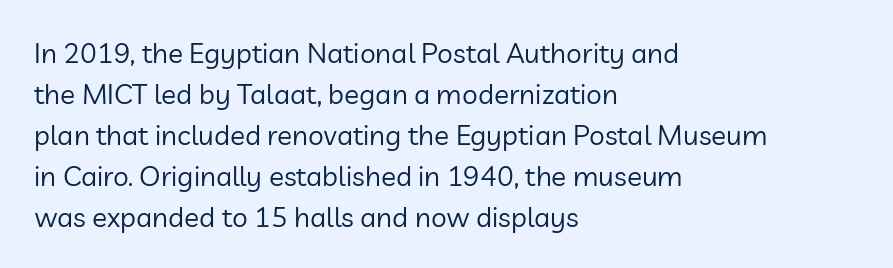
Glance below the letters and you will spot only blank space. These lines are set flush left with a ragged right edge. Upright lettering throughout. Leading matches the norm, producing a regular column.
